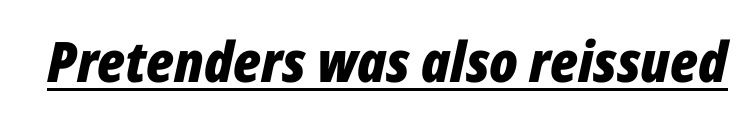
The image shows 56 px bold, condensed type, italic (leaning right); set normal letter spacing, underlined; low stroke contrast and a medium x-height.
